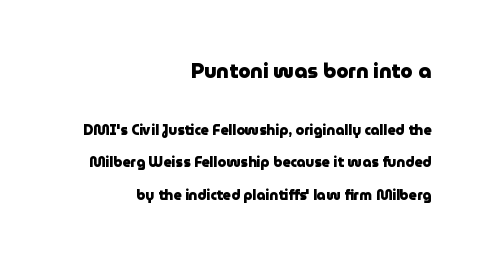
The image shows 20 px bold type, upright; set right-aligned, loose line spacing (2.33x), normal letter spacing, not underlined; the first (top) block is 1.43x larger.
